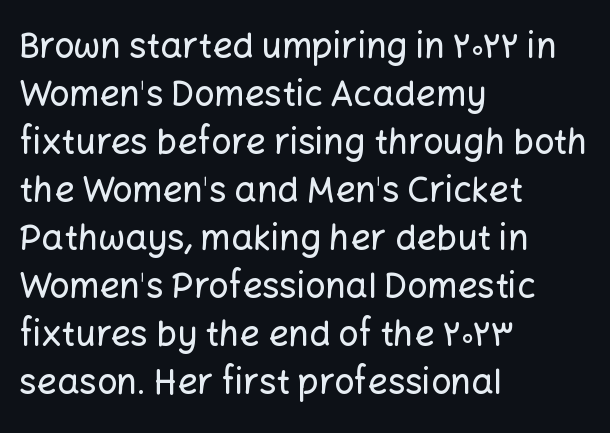
The image shows 35 px sans-serif type, upright; set left-aligned, normal line spacing (1.37x), normal letter spacing, not underlined; low stroke contrast and a medium x-height.
